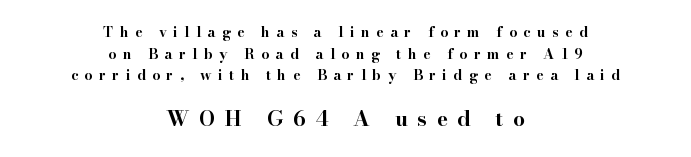
The axis of the letterforms is exactly vertical. The passage shown is not underscored anywhere. These lines are centered, leaving both edges ragged. The block sitting lower on the canvas is the one with enlarged characters. Regular leading.
